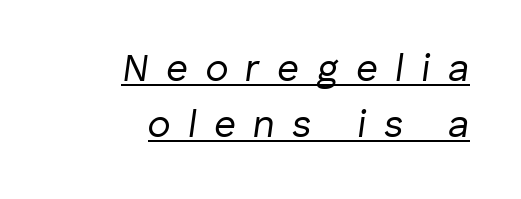
{"italic": "yes", "lean": "right", "slant_degrees": 8, "bold": "no", "weight": "regular", "width": "normal", "stroke_contrast": "low", "x_height": "medium", "monospaced": "no", "underline": "yes", "align": "right", "line_spacing": "normal", "line_spacing_ratio": 1.47, "letter_spacing": "wide", "letter_spacing_em": 0.46, "glyph_px": 38}
